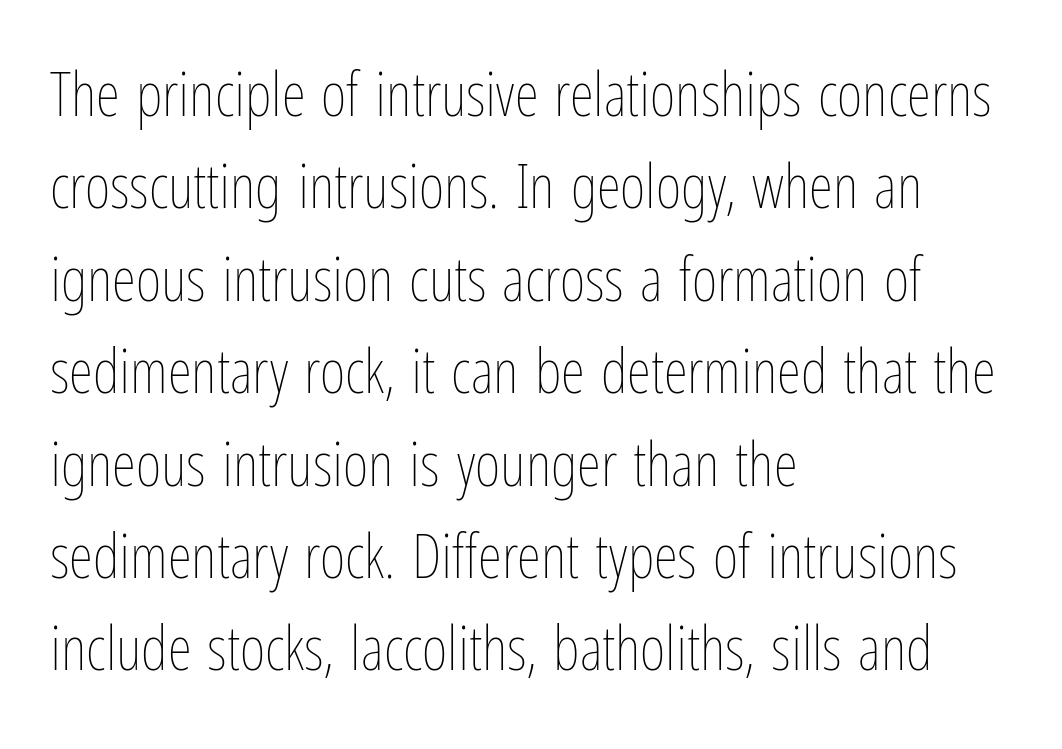
Descenders hang freely into open space. This block has exactly the height ordinary leading produces. These glyphs show unthickened strokes, regular width or finer. Layout note: lines flush left. If you drew a line through each stem, it would be perfectly vertical.
